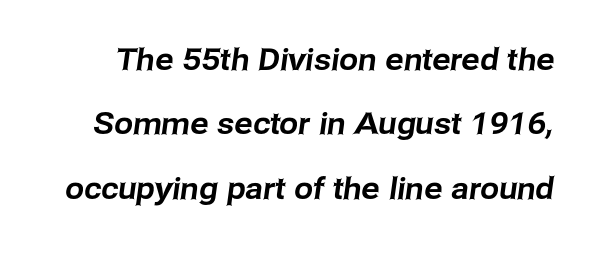
The face used here is proportionally spaced, like ordinary book or web type. The gap between lines stays unmarked. The tracking reads as untouched default to a designer's eye. The type family on display is of the sans-serif kind.
